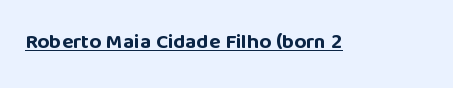
{"italic": "no", "bold": "yes", "underline": "yes", "letter_spacing": "normal", "letter_spacing_em": 0.0, "glyph_px": 21}
